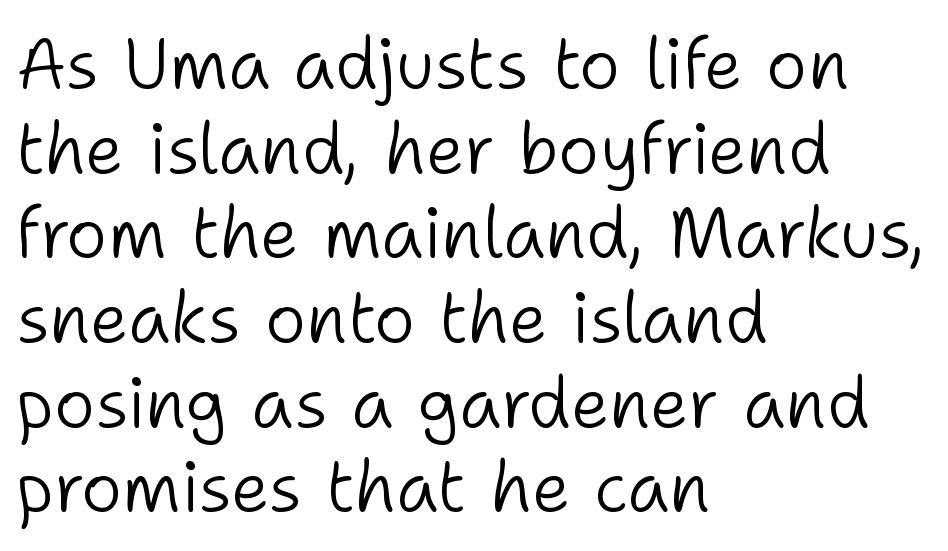
{"serif": "no", "italic": "no", "bold": "no", "weight": "light", "width": "normal", "stroke_contrast": "low", "x_height": "medium", "monospaced": "no", "underline": "no", "align": "left", "line_spacing_ratio": 1.21, "letter_spacing": "normal", "letter_spacing_em": 0.0, "glyph_px": 70}
